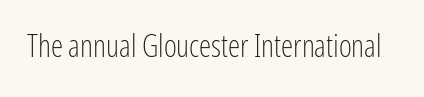
The image shows 31 px light, condensed sans-serif type, upright; set normal letter spacing, not underlined; low stroke contrast and a medium x-height.
